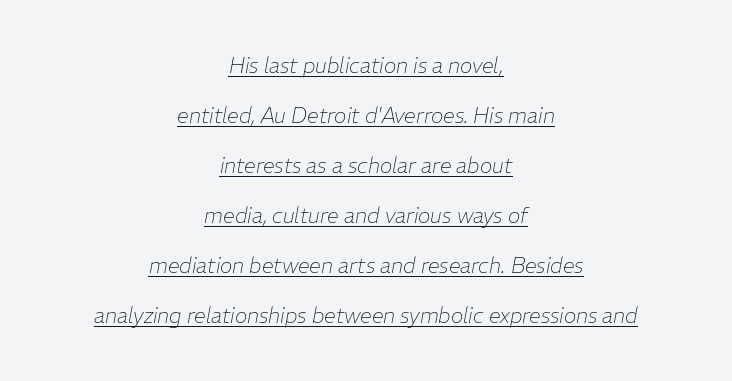
Q: Is the text bold? A: No.
Q: Is the text italic (slanted)? A: Yes, it leans right by about 11 degrees.
Q: Is the text underlined? A: Yes.
Q: How is the paragraph aligned? A: Centered.
Q: Is the spacing between letters normal or unusually wide? A: Normal.
Q: Is the spacing between lines tight, normal or loose? A: Loose.
